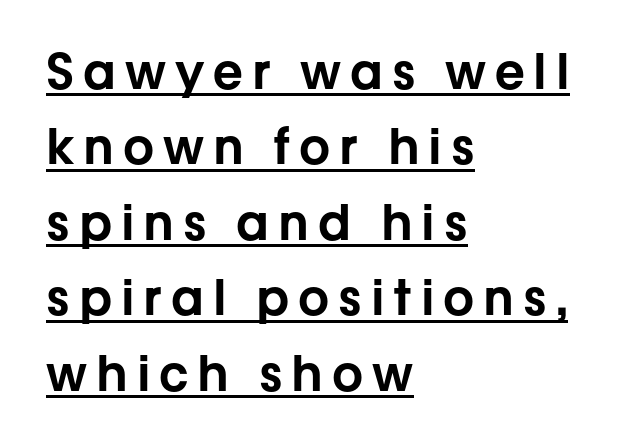
The image shows 49 px sans-serif type, upright; set left-aligned, normal line spacing (1.54x), underlined; low stroke contrast and a medium x-height.
